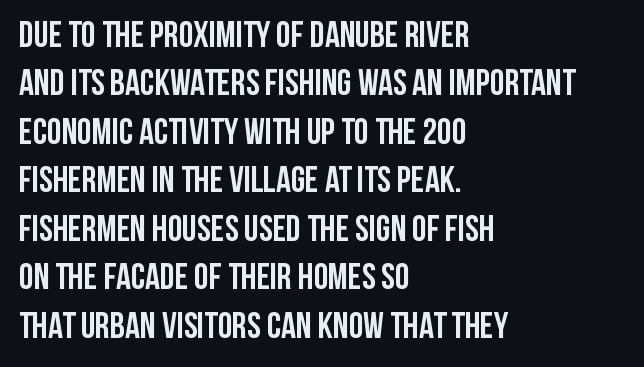
Q: Is the text bold? A: Yes.
Q: Is the text italic (slanted)? A: No, it is upright.
Q: Is the typeface a serif or a sans-serif typeface? A: Sans-serif.
Q: Is the text underlined? A: No.
Q: How is the paragraph aligned? A: Left-aligned.
Q: Is the spacing between letters normal or unusually wide? A: Normal.
Q: Is the spacing between lines tight, normal or loose? A: Normal.
Q: Width (condensed, normal, or wide)? A: Condensed.
Q: Stroke contrast? A: Low.
Q: x-height? A: Large.
Q: Monospaced? A: No.
